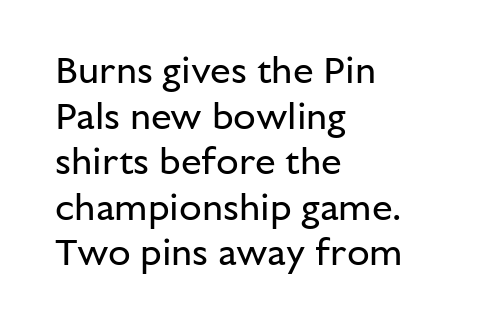
The image shows 37 px regular-weight sans-serif type, upright; set left-aligned, line spacing 1.23x, normal letter spacing, not underlined; low stroke contrast and a medium x-height.
